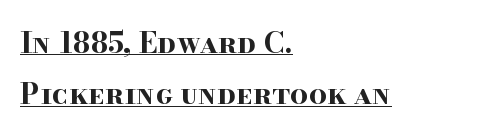
{"serif": "yes", "italic": "no", "bold": "yes", "weight": "bold", "width": "wide", "stroke_contrast": "high", "x_height": "small", "monospaced": "no", "underline": "yes", "align": "left", "line_spacing_ratio": 1.77, "letter_spacing": "normal", "letter_spacing_em": 0.0, "glyph_px": 29}
